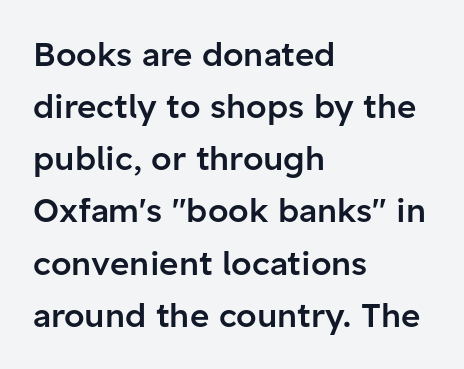
The image shows 33 px semibold sans-serif type, upright; set left-aligned, normal line spacing (1.58x), normal letter spacing, not underlined; low stroke contrast and a medium x-height.
